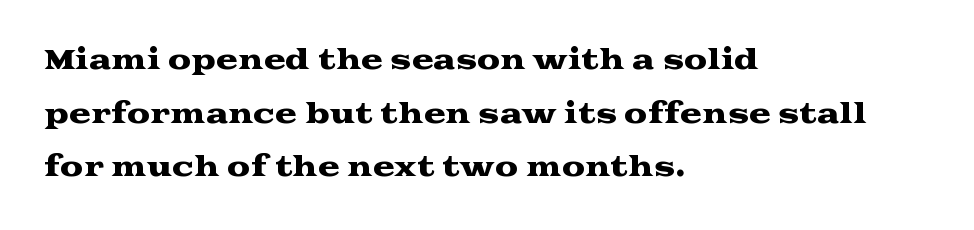
{"italic": "no", "underline": "no", "align": "left", "line_spacing": "loose", "line_spacing_ratio": 2.06, "letter_spacing": "normal", "letter_spacing_em": 0.0, "glyph_px": 26}
